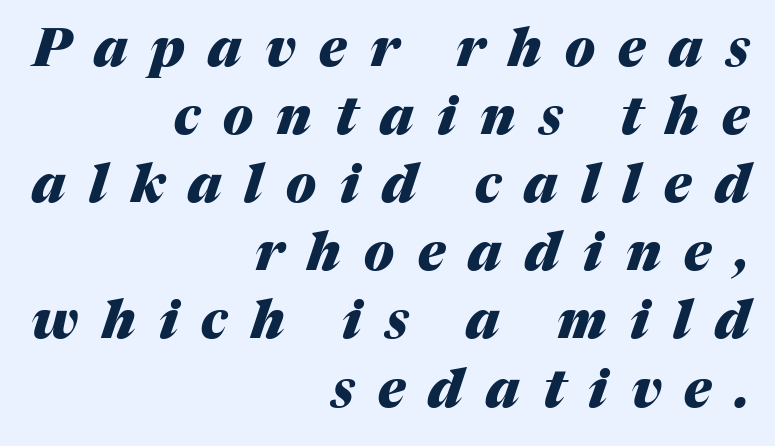
Q: Is the text bold? A: Yes.
Q: Is the text italic (slanted)? A: Yes, it leans right by about 17 degrees.
Q: Is the text underlined? A: No.
Q: How is the paragraph aligned? A: Right-aligned.
Q: Is the spacing between letters normal or unusually wide? A: Unusually wide.
Q: Is the spacing between lines tight, normal or loose? A: Normal.
Q: Width (condensed, normal, or wide)? A: Normal.
Q: Stroke contrast? A: Medium.
Q: x-height? A: Medium.
Q: Monospaced? A: No.
